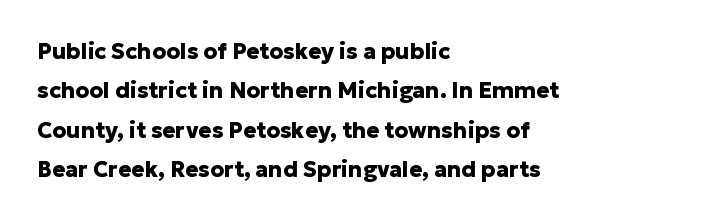
Q: Is the text bold? A: Yes.
Q: Is the text italic (slanted)? A: No, it is upright.
Q: Is the text underlined? A: No.
Q: How is the paragraph aligned? A: Left-aligned.
Q: Is the spacing between letters normal or unusually wide? A: Normal.
